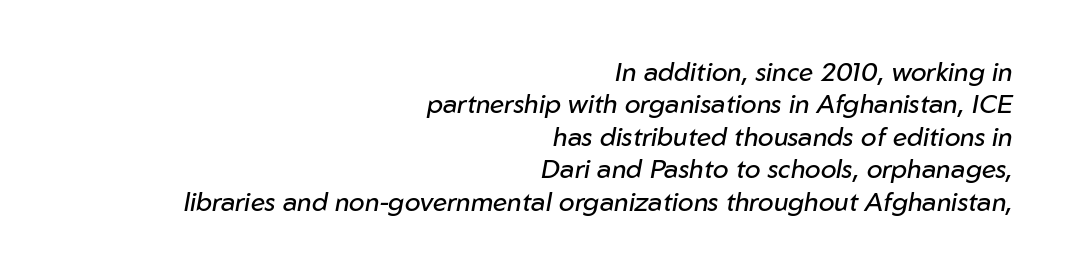
Q: Is the text bold? A: No.
Q: Is the text italic (slanted)? A: Yes, it leans right by about 10 degrees.
Q: Is the text underlined? A: No.
Q: How is the paragraph aligned? A: Right-aligned.
Q: Is the spacing between letters normal or unusually wide? A: Normal.
Q: Is the spacing between lines tight, normal or loose? A: Normal.
